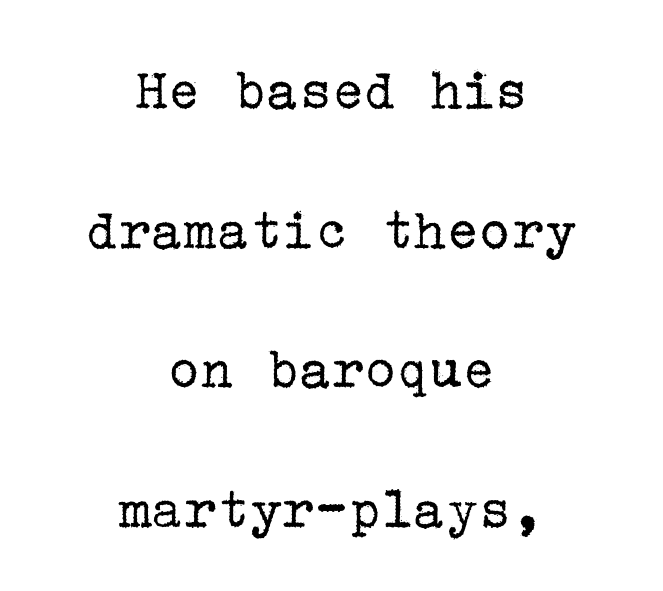
The image shows 61 px regular-weight serif type, upright; set centered, loose line spacing (2.29x), normal letter spacing, not underlined; low stroke contrast and a medium x-height.
